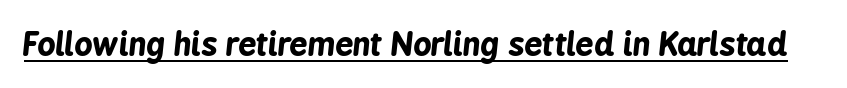
The image shows 32 px bold, condensed type, italic (leaning right); set normal letter spacing, underlined; low stroke contrast and a medium x-height.
